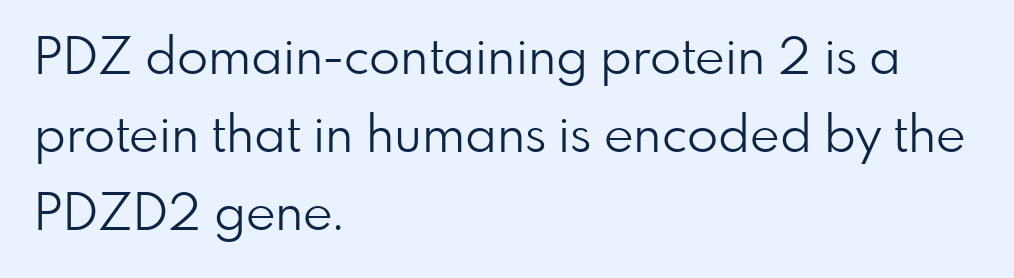
{"serif": "no", "italic": "no", "bold": "no", "weight": "light", "width": "normal", "stroke_contrast": "low", "x_height": "small", "monospaced": "no", "underline": "no", "align": "left", "line_spacing": "normal", "line_spacing_ratio": 1.53, "letter_spacing": "normal", "letter_spacing_em": 0.0, "glyph_px": 51}
